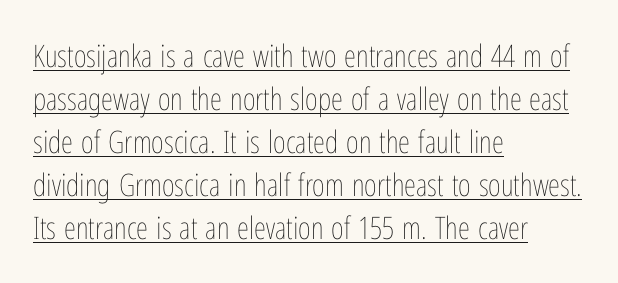
{"italic": "no", "bold": "no", "weight": "thin", "width": "condensed", "stroke_contrast": "low", "x_height": "medium", "monospaced": "no", "underline": "yes", "align": "left", "line_spacing": "normal", "line_spacing_ratio": 1.39, "letter_spacing": "normal", "letter_spacing_em": 0.0, "glyph_px": 31}
